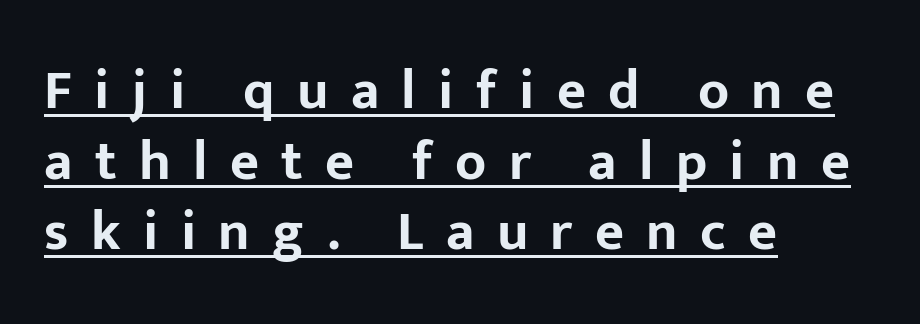
The passage shown has open, widely tracked lettering throughout. Reading down the block, your eye returns to a fixed left position each line. Varying glyph widths throughout — classic text-font behaviour. Glance below the letters and you will spot a drawn line. Its strokes are broad and dark, the hallmark of bold type.
